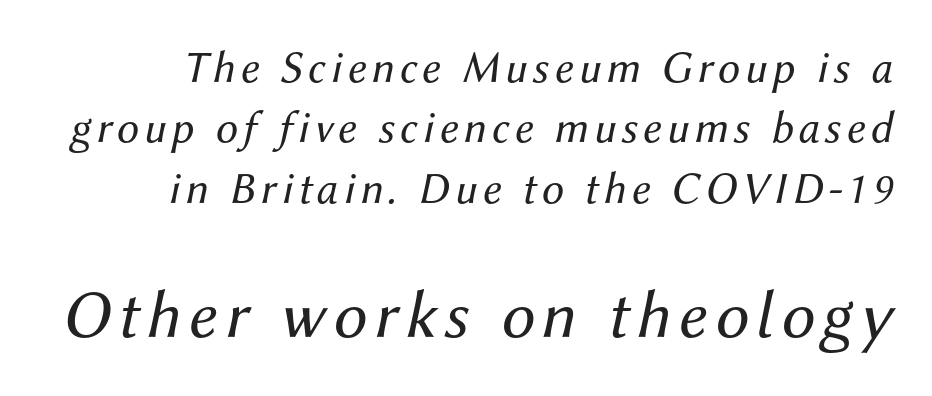
Q: Is the text bold? A: No.
Q: Is the text italic (slanted)? A: Yes, it leans right by about 12 degrees.
Q: Is the text underlined? A: No.
Q: Is the spacing between lines tight, normal or loose? A: Normal.
Q: Which block of text is set in a larger size, the first (top) or the second (bottom)? A: The second (bottom) one.
Q: Width (condensed, normal, or wide)? A: Normal.
Q: Stroke contrast? A: Medium.
Q: x-height? A: Medium.
Q: Monospaced? A: No.
